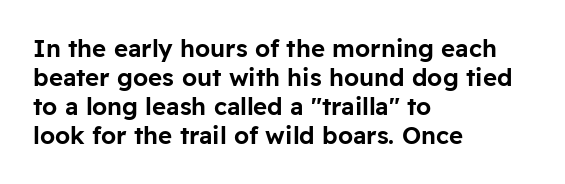
{"italic": "no", "underline": "no", "align": "left", "line_spacing_ratio": 1.21, "letter_spacing": "normal", "letter_spacing_em": 0.0, "glyph_px": 24}
